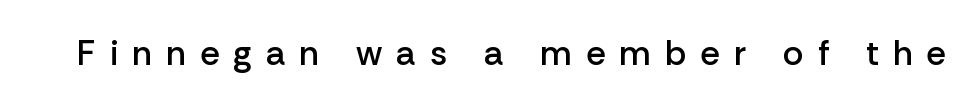
Varying glyph widths throughout — classic text-font behaviour. The lettering stays uniformly vertical, giving the passage a roman look. Words float on clear page, feet unadorned. What kind of face is this? One without serifs — a sans. How heavy is the stroke? Medium-heavy — a semibold, shy of bold.
